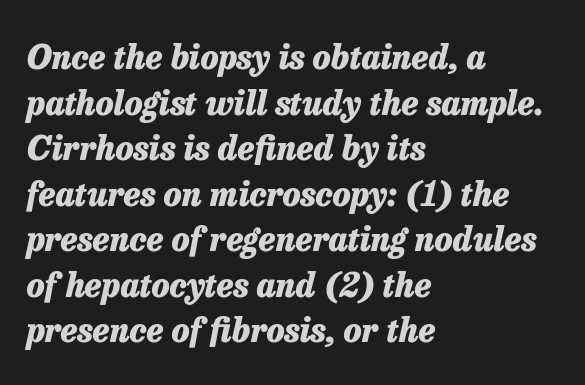
{"italic": "yes", "lean": "right", "slant_degrees": 13, "bold": "yes", "weight": "heavy", "width": "normal", "stroke_contrast": "low", "x_height": "medium", "monospaced": "no", "underline": "no", "align": "left", "line_spacing": "normal", "line_spacing_ratio": 1.38, "letter_spacing": "normal", "letter_spacing_em": 0.0, "glyph_px": 33}
